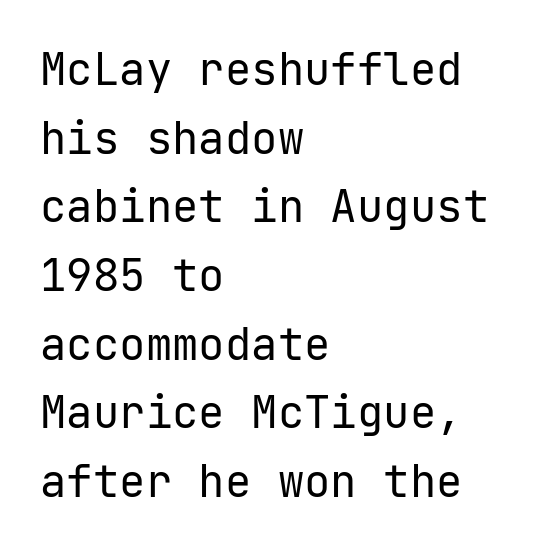
Stroke thickness stays within the range of a standard reading face or lighter. Is the letter spacing exaggerated? No — it looks like the ordinary default. A roman cut, with each character standing at attention. Teacher's note: observe the even left margin — that is flush-left alignment.
